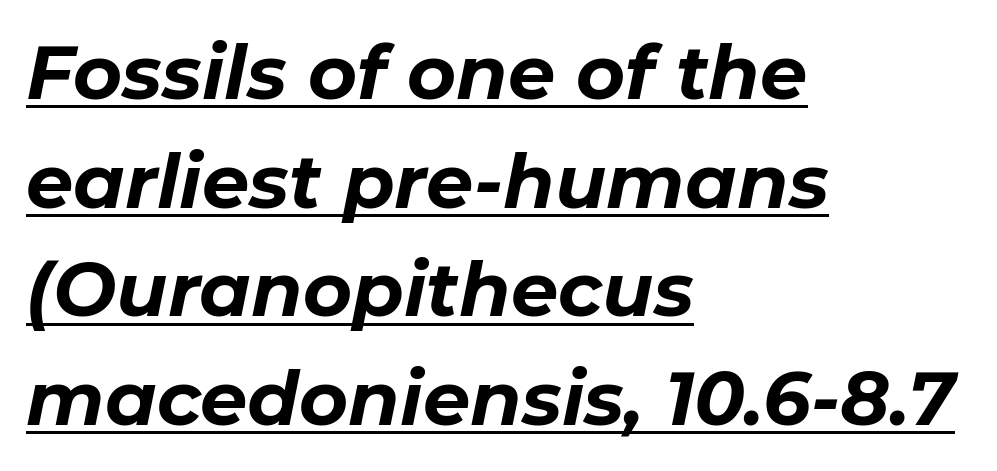
Q: Is the text bold? A: Yes.
Q: Is the text italic (slanted)? A: Yes, it leans right by about 11 degrees.
Q: Is the text underlined? A: Yes.
Q: How is the paragraph aligned? A: Left-aligned.
Q: Is the spacing between letters normal or unusually wide? A: Normal.
Q: Is the spacing between lines tight, normal or loose? A: Normal.
Q: Width (condensed, normal, or wide)? A: Normal.
Q: Stroke contrast? A: Low.
Q: x-height? A: Medium.
Q: Monospaced? A: No.
